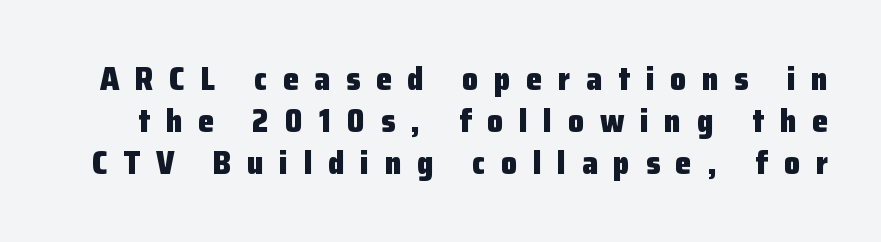
The image shows 32 px heavy sans-serif type, upright; set normal line spacing (1.31x), unusually wide letter spacing (+0.49 em), not underlined; low stroke contrast and a medium x-height.
